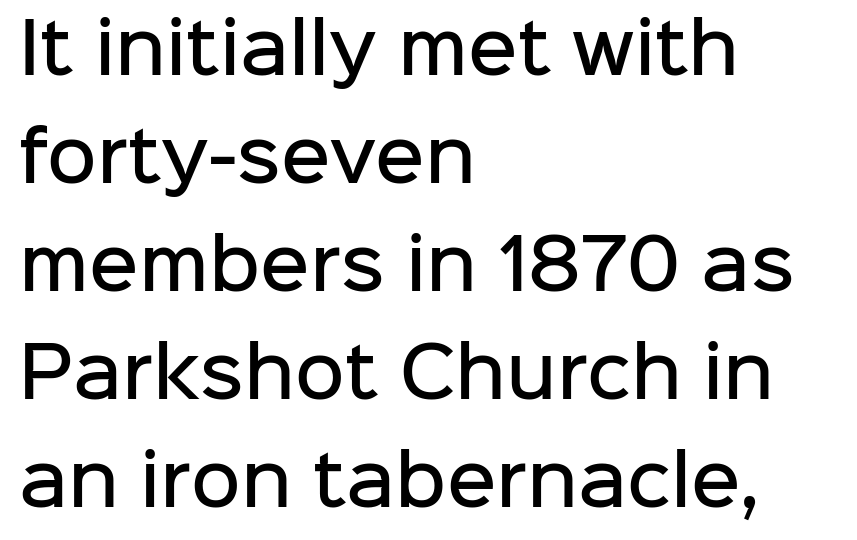
The image shows 68 px semibold sans-serif type, upright; set left-aligned, normal line spacing (1.59x), normal letter spacing, not underlined; low stroke contrast and a medium x-height.
